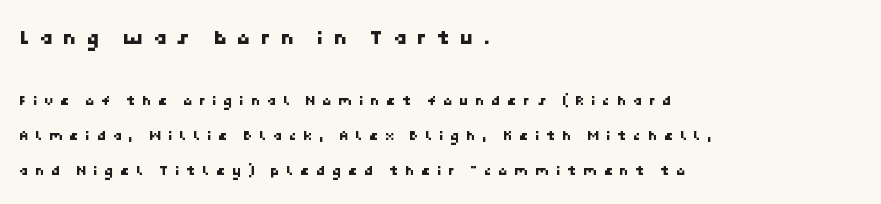
{"underline": "no", "align": "left", "line_spacing": "loose", "line_spacing_ratio": 2.33, "letter_spacing": "wide", "letter_spacing_em": 0.44, "larger_block": "first", "size_ratio": 1.47, "glyph_px": 22}
